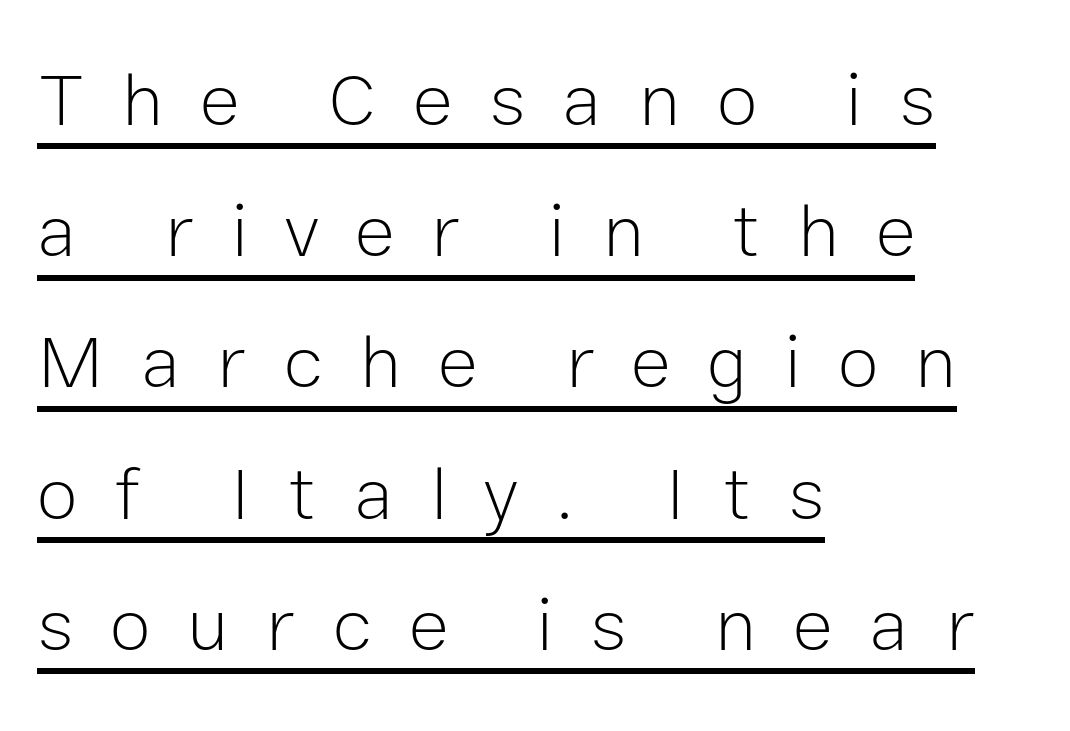
This is sans-serif lettering, the kind often seen on screens and signage. Students, note that the glyphs here are deliberately spaced far apart. Here the designer chose a conventional face with non-uniform glyph widths. Typeset ragged right — the left edge is the straight one. Upright lettering throughout. Ink coverage per letter is moderate at most.
